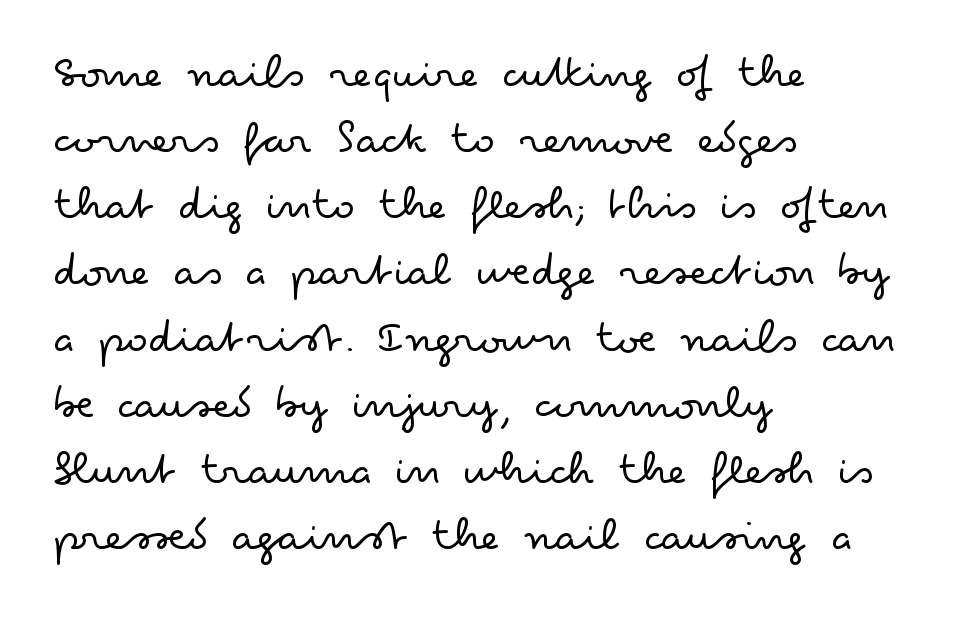
Each letter keeps its own natural width here, so spacing adapts to shape. Is there any slant? The stems are plumb. Line spacing here is normal. This reads as an unemphasized weight, regular at the heaviest. Each row of text sits above clean, open space. Tracking value appears to be zero — textbook default spacing.
